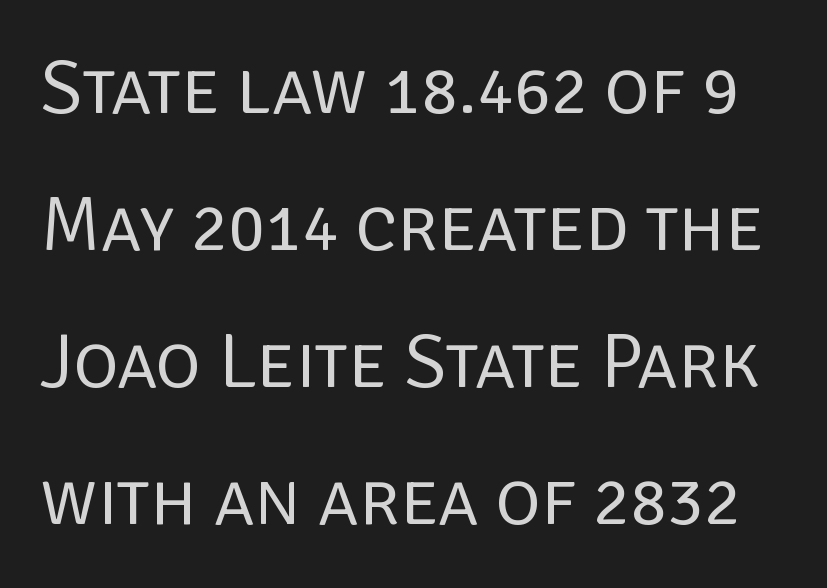
Q: Is the text bold? A: No.
Q: Is the text italic (slanted)? A: No, it is upright.
Q: Is the typeface a serif or a sans-serif typeface? A: Sans-serif.
Q: Is the text underlined? A: No.
Q: Is the spacing between letters normal or unusually wide? A: Normal.
Q: Width (condensed, normal, or wide)? A: Normal.
Q: Stroke contrast? A: Low.
Q: x-height? A: Large.
Q: Monospaced? A: No.
